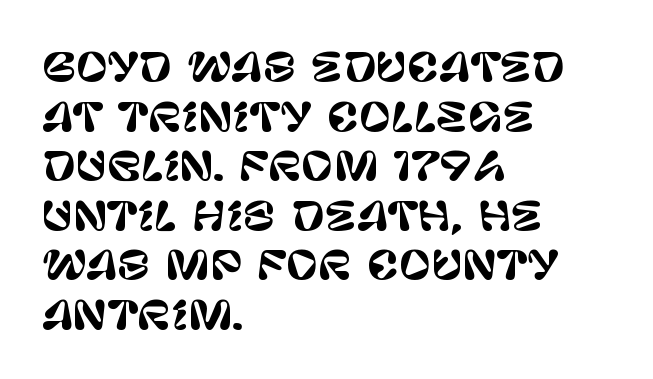
The image shows 39 px sans-serif type; set left-aligned, normal line spacing (1.27x), normal letter spacing, not underlined; low stroke contrast and a large x-height.
